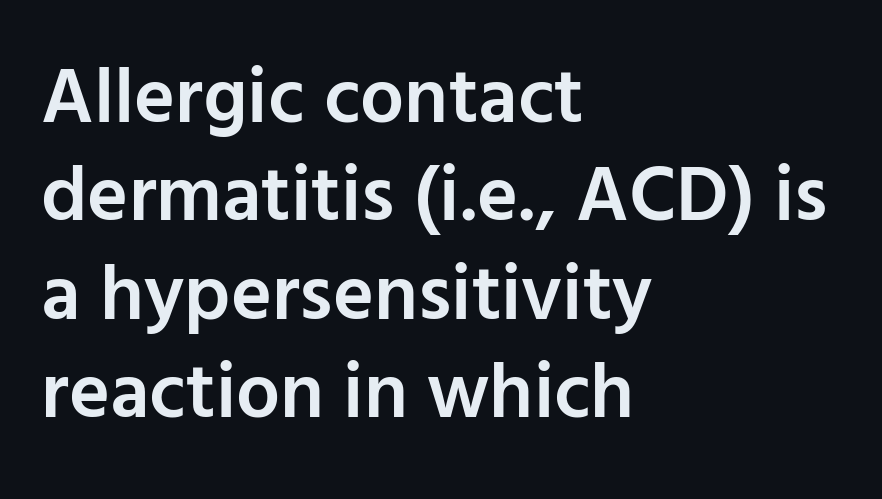
The image shows 78 px semibold sans-serif type, upright; set left-aligned, normal line spacing (1.26x), normal letter spacing, not underlined; low stroke contrast and a medium x-height.
